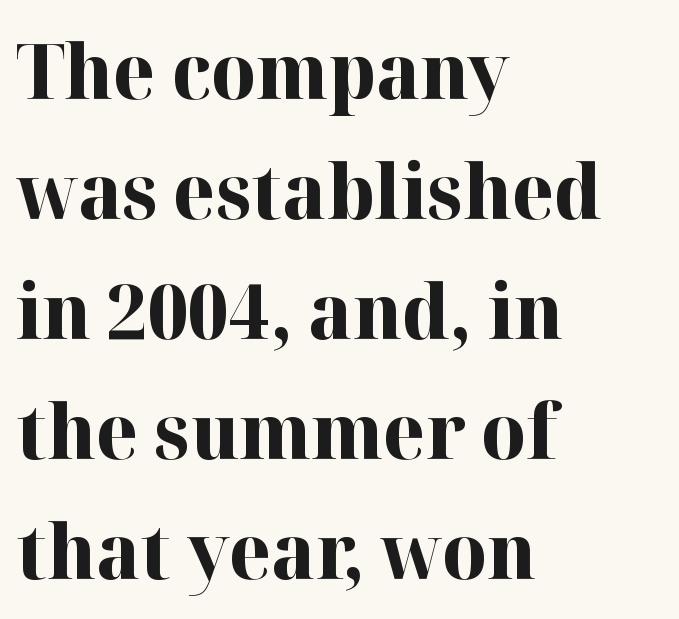
Q: Is the text bold? A: Yes.
Q: Is the text italic (slanted)? A: No, it is upright.
Q: Is the typeface a serif or a sans-serif typeface? A: Serif.
Q: Is the text underlined? A: No.
Q: How is the paragraph aligned? A: Left-aligned.
Q: Is the spacing between letters normal or unusually wide? A: Normal.
Q: Is the spacing between lines tight, normal or loose? A: Normal.
Q: Width (condensed, normal, or wide)? A: Normal.
Q: Stroke contrast? A: High.
Q: x-height? A: Medium.
Q: Monospaced? A: No.
